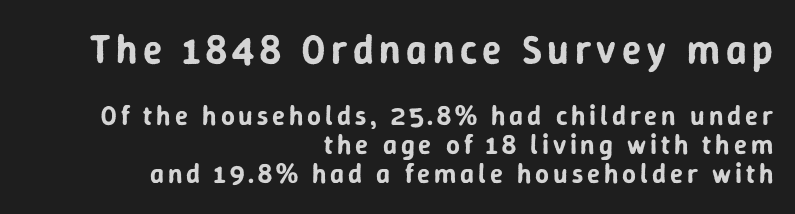
{"serif": "no", "italic": "no", "width": "normal", "stroke_contrast": "low", "x_height": "medium", "monospaced": "no", "underline": "no", "align": "right", "line_spacing": "tight", "line_spacing_ratio": 1.07, "larger_block": "first", "size_ratio": 1.48, "glyph_px": 40}
